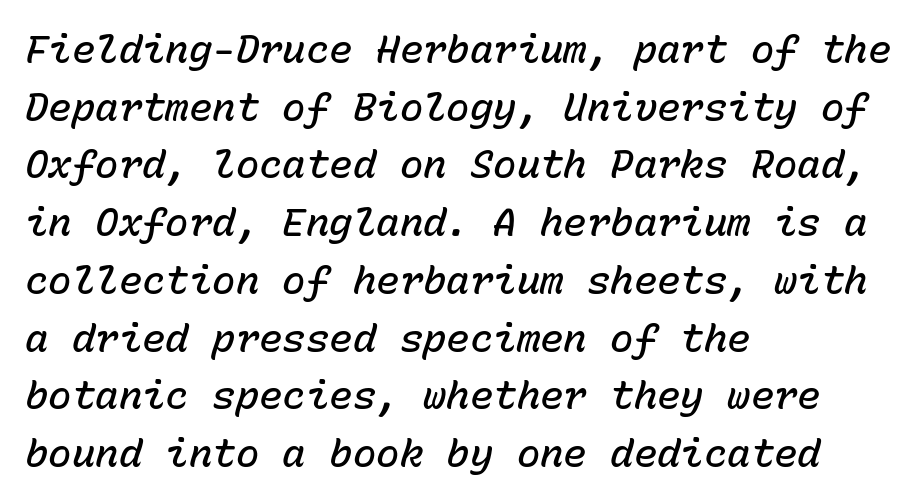
The image shows 39 px semibold type, italic (leaning right), monospaced; set left-aligned, normal line spacing (1.48x), normal letter spacing, not underlined; low stroke contrast and a medium x-height.
